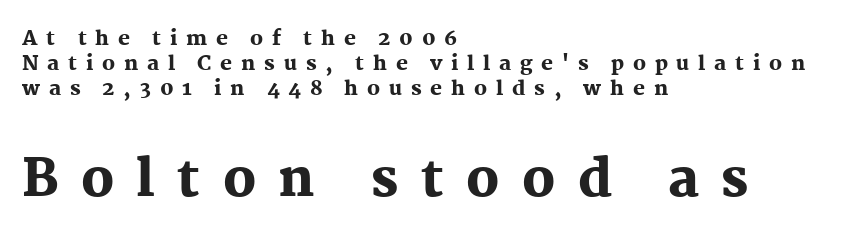
The image shows 51 px heavy serif type, upright; set left-aligned, normal line spacing (1.26x), unusually wide letter spacing (+0.44 em), not underlined; the second (bottom) block is 2.55x larger; medium stroke contrast and a medium x-height.
